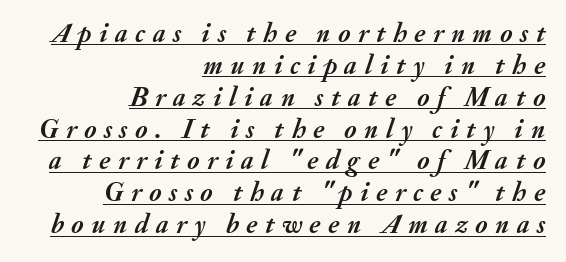
Q: Is the text bold? A: Yes.
Q: Is the text italic (slanted)? A: Yes, it leans right by about 20 degrees.
Q: Is the text underlined? A: Yes.
Q: How is the paragraph aligned? A: Right-aligned.
Q: Is the spacing between letters normal or unusually wide? A: Unusually wide.
